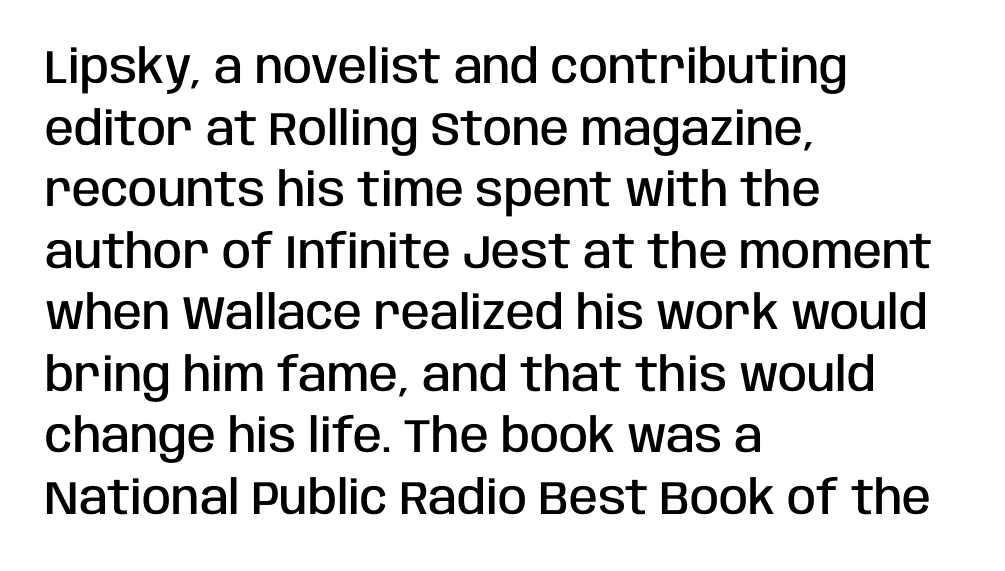
Q: Is the text bold? A: Semi-bold.
Q: Is the text italic (slanted)? A: No, it is upright.
Q: Is the typeface a serif or a sans-serif typeface? A: Sans-serif.
Q: Is the text underlined? A: No.
Q: How is the paragraph aligned? A: Left-aligned.
Q: Is the spacing between letters normal or unusually wide? A: Normal.
Q: Is the spacing between lines tight, normal or loose? A: Normal.
Q: Width (condensed, normal, or wide)? A: Condensed.
Q: Stroke contrast? A: Low.
Q: x-height? A: Large.
Q: Monospaced? A: No.
